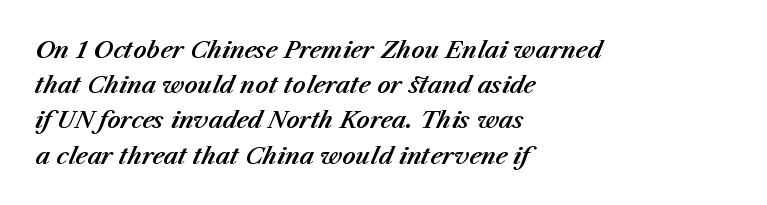
The paragraph shown leans on its left margin. This sample keeps an unexceptional amount of space between lines. Spacing between characters is what you'd get straight out of the box. Type without underlining. When letters slant like this, we call the style italic.
